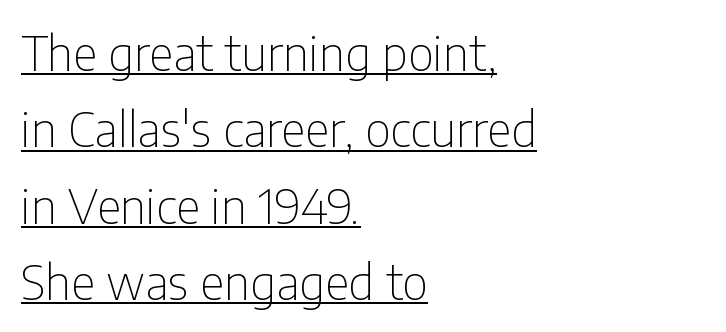
The image shows 48 px thin, condensed sans-serif type, upright; set left-aligned, normal line spacing (1.59x), normal letter spacing, underlined; low stroke contrast and a medium x-height.
